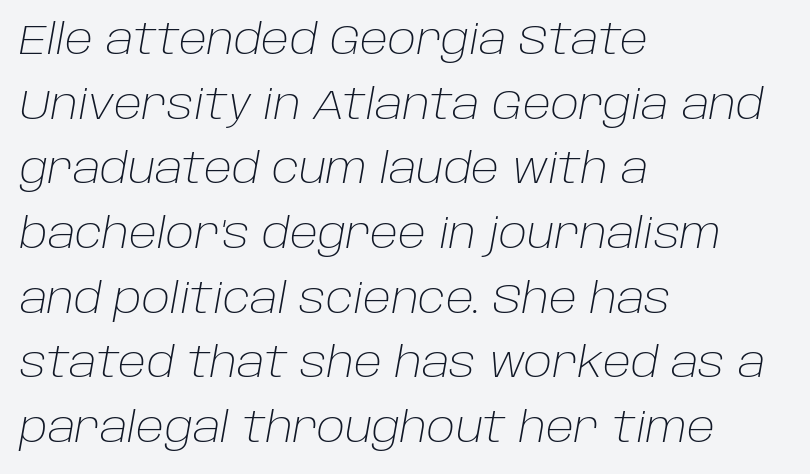
Think of a printed novel: that variable character pitch is what you see here. The line texture is even and compact thanks to regular tracking. The baseline area is clear. Vertical stems look standard width or narrower in stroke. The text block is weighted toward the left margin, trailing off unevenly rightward.
